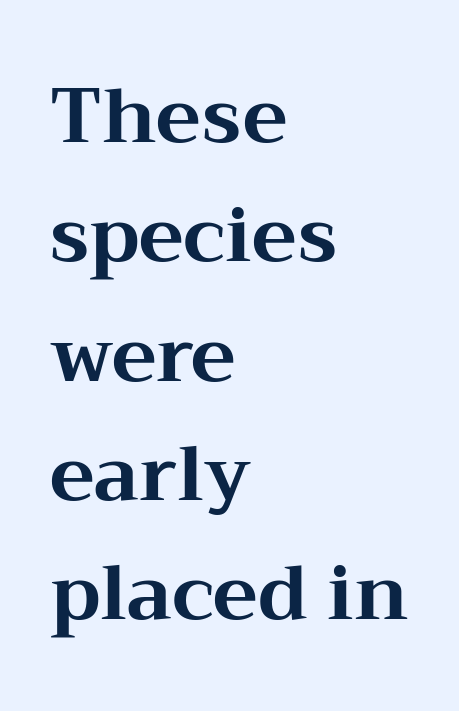
The image shows 76 px bold, wide serif type, upright; set left-aligned, normal line spacing (1.57x), normal letter spacing, not underlined; medium stroke contrast and a medium x-height.
